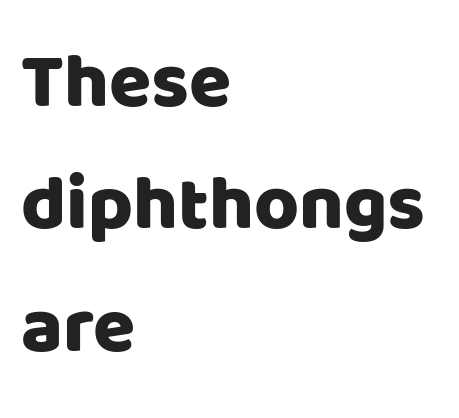
Q: Is the text italic (slanted)? A: No, it is upright.
Q: Is the typeface a serif or a sans-serif typeface? A: Sans-serif.
Q: Is the text underlined? A: No.
Q: How is the paragraph aligned? A: Left-aligned.
Q: Is the spacing between letters normal or unusually wide? A: Normal.
Q: Is the spacing between lines tight, normal or loose? A: Normal.
Q: Width (condensed, normal, or wide)? A: Normal.
Q: Stroke contrast? A: Low.
Q: x-height? A: Large.
Q: Monospaced? A: No.
